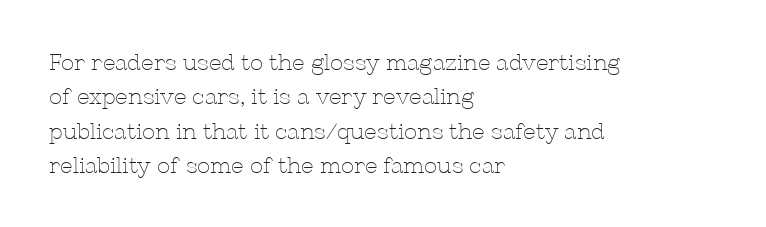
The image shows 22 px text type, upright; set left-aligned, normal line spacing (1.56x), normal letter spacing, not underlined.
